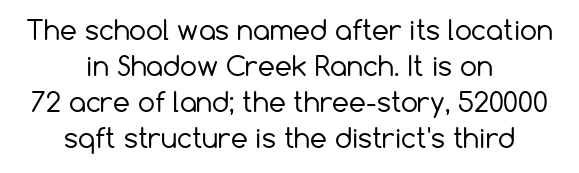
The image shows 27 px text type, upright; set centered, normal line spacing (1.33x), normal letter spacing, not underlined.
